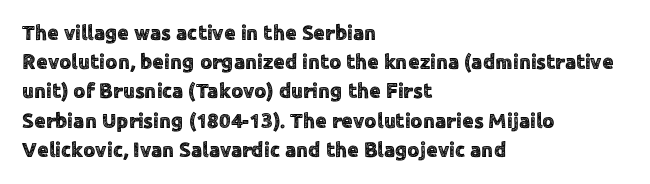
Each word holds together tightly as a unit, with standard inter-letter gaps. Left-aligned paragraph, ragged on the right. The vertical gap from one line to the next is medium. Nope, not italic — everything's standing straight. Check the space under the baseline: it is left empty.
